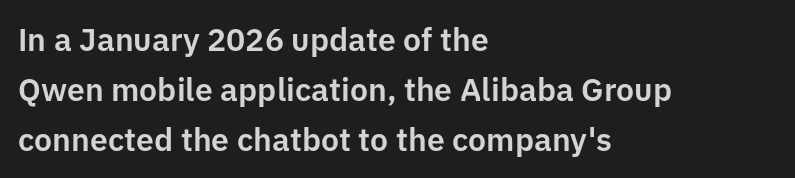
Q: Is the text italic (slanted)? A: No, it is upright.
Q: Is the typeface a serif or a sans-serif typeface? A: Sans-serif.
Q: Is the text underlined? A: No.
Q: How is the paragraph aligned? A: Left-aligned.
Q: Is the spacing between letters normal or unusually wide? A: Normal.
Q: Is the spacing between lines tight, normal or loose? A: Normal.
Q: Width (condensed, normal, or wide)? A: Normal.
Q: Stroke contrast? A: Low.
Q: x-height? A: Medium.
Q: Monospaced? A: No.
